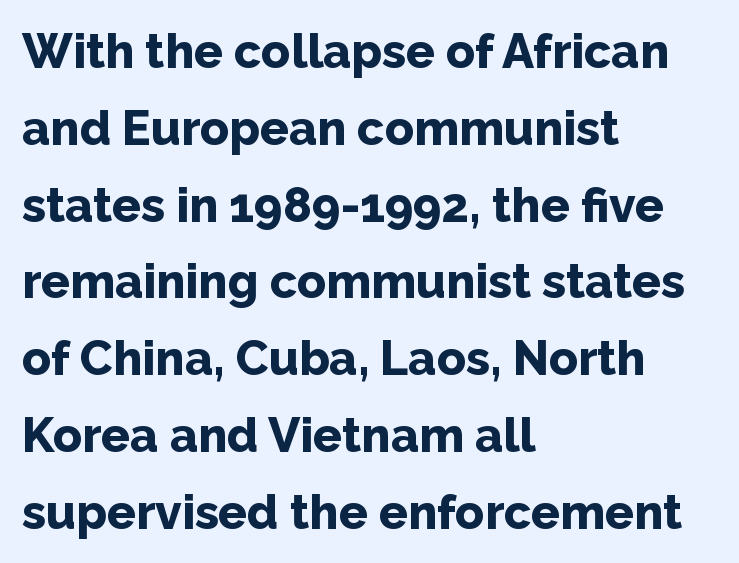
The image shows 48 px bold sans-serif type, upright; set left-aligned, normal line spacing (1.6x), normal letter spacing, not underlined; low stroke contrast and a medium x-height.
